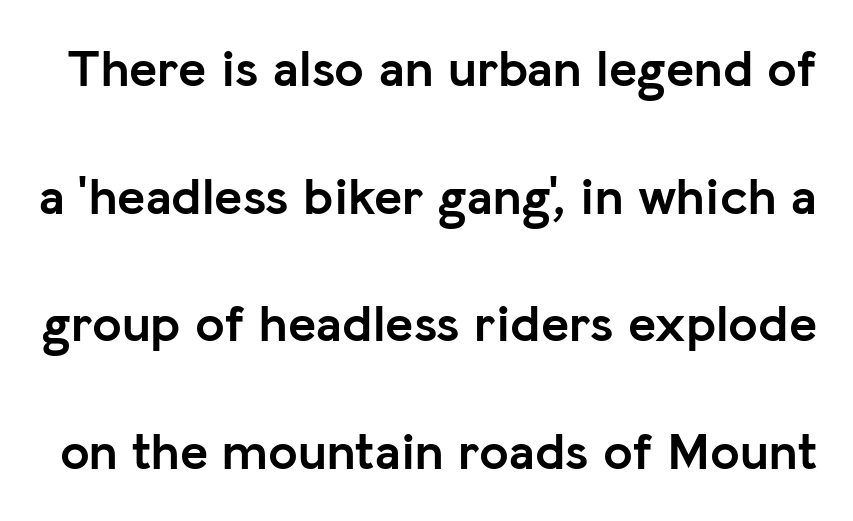
Is the letter spacing exaggerated? No — it looks like the ordinary default. Leading: increased. The rendering uses natural spacing where letterforms have individual widths. The font family rendered here belongs to the sans-serif group. Heavy-handed strokes throughout: this text is bold.
